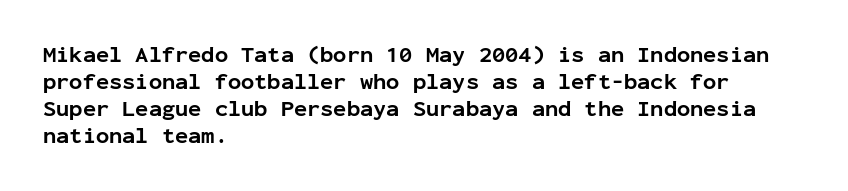
The image shows 22 px bold type, upright; set left-aligned, line spacing 1.22x, normal letter spacing, not underlined.
